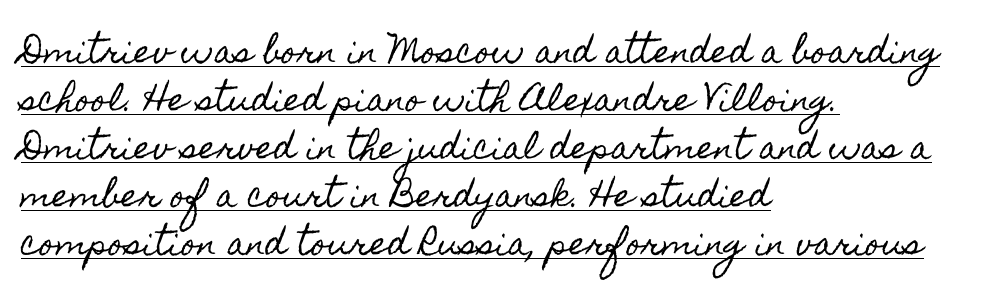
The gaps between neighbouring characters are ordinary and unremarkable. You can see a thin bar hugging the bottom of the glyphs. Line spacing here is normal. Short and long lines alike share a common starting point at left. You could not count columns in this text — the font is proportionally spaced.
